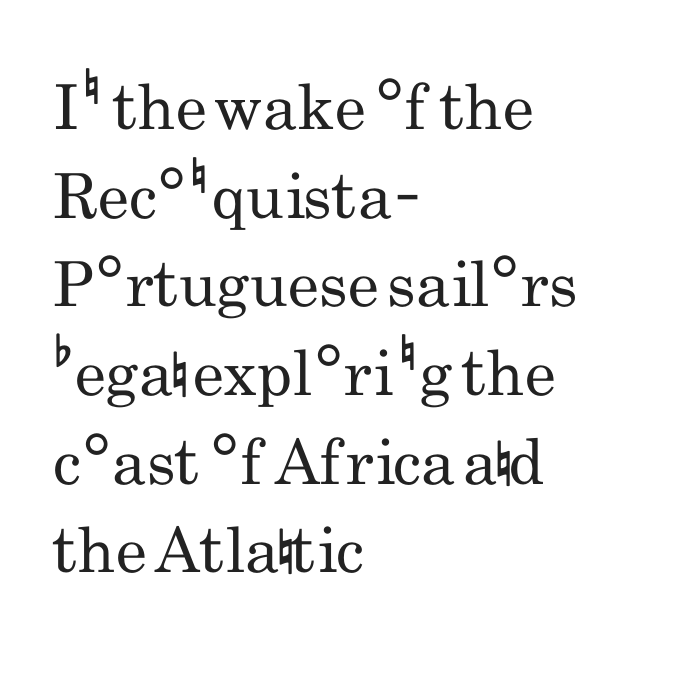
Q: Is the text bold? A: No.
Q: Is the text italic (slanted)? A: No, it is upright.
Q: Is the typeface a serif or a sans-serif typeface? A: Sans-serif.
Q: Is the text underlined? A: No.
Q: How is the paragraph aligned? A: Left-aligned.
Q: Is the spacing between letters normal or unusually wide? A: Normal.
Q: Is the spacing between lines tight, normal or loose? A: Normal.
Q: Width (condensed, normal, or wide)? A: Condensed.
Q: Stroke contrast? A: Low.
Q: x-height? A: Small.
Q: Monospaced? A: No.
